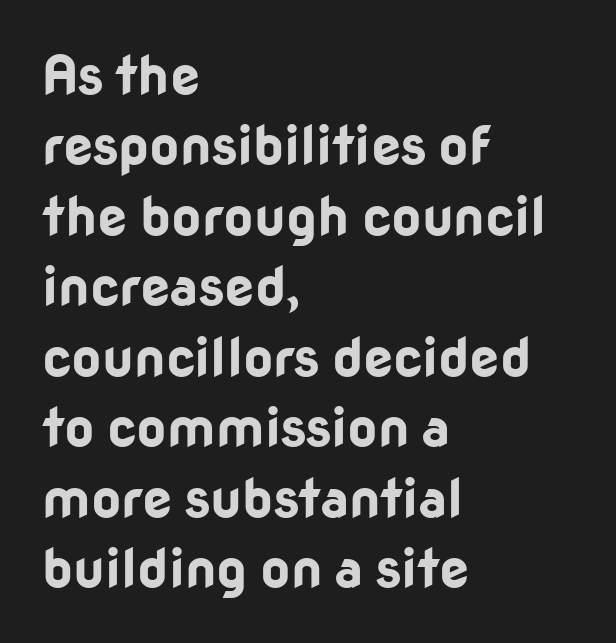
The image shows 53 px bold sans-serif type, upright; set left-aligned, normal line spacing (1.33x), normal letter spacing, not underlined; low stroke contrast and a medium x-height.
